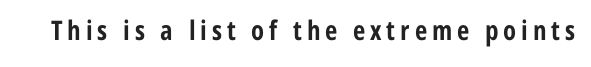
The lettering holds an erect, upright posture throughout. Check the space under the baseline: it is left empty. Does the weight exceed regular? Yes, all the way to bold.
